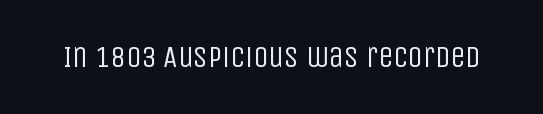
These lines are rendered in a variable-pitch font. The font sits on the lighter half of the weight spectrum, regular included. The horizontal fit of the characters is conventional and even. Rule under the text: the space is simply empty. No feet cap the strokes, marking this as sans-serif type.
